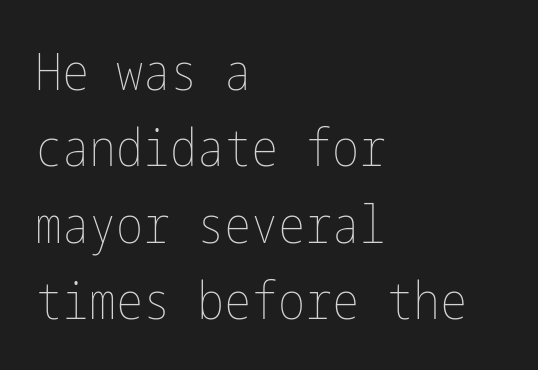
Q: Is the text bold? A: No.
Q: Is the text italic (slanted)? A: No, it is upright.
Q: Is the text underlined? A: No.
Q: How is the paragraph aligned? A: Left-aligned.
Q: Is the spacing between letters normal or unusually wide? A: Normal.
Q: Is the spacing between lines tight, normal or loose? A: Normal.
Q: Width (condensed, normal, or wide)? A: Condensed.
Q: Stroke contrast? A: Low.
Q: x-height? A: Medium.
